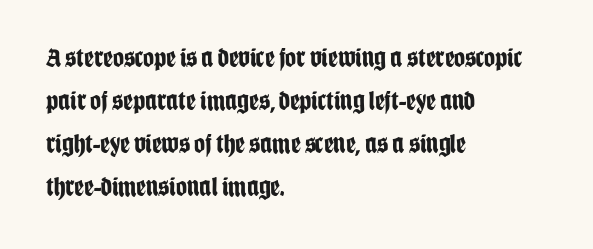
The image shows 27 px bold type, upright; set left-aligned, normal line spacing (1.59x), normal letter spacing, not underlined.
